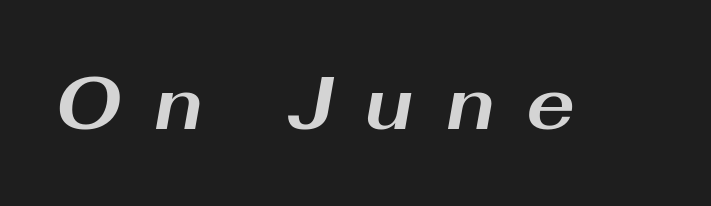
The image shows 73 px bold, wide type, italic (leaning right); set unusually wide letter spacing (+0.44 em), not underlined; medium stroke contrast and a medium x-height.
